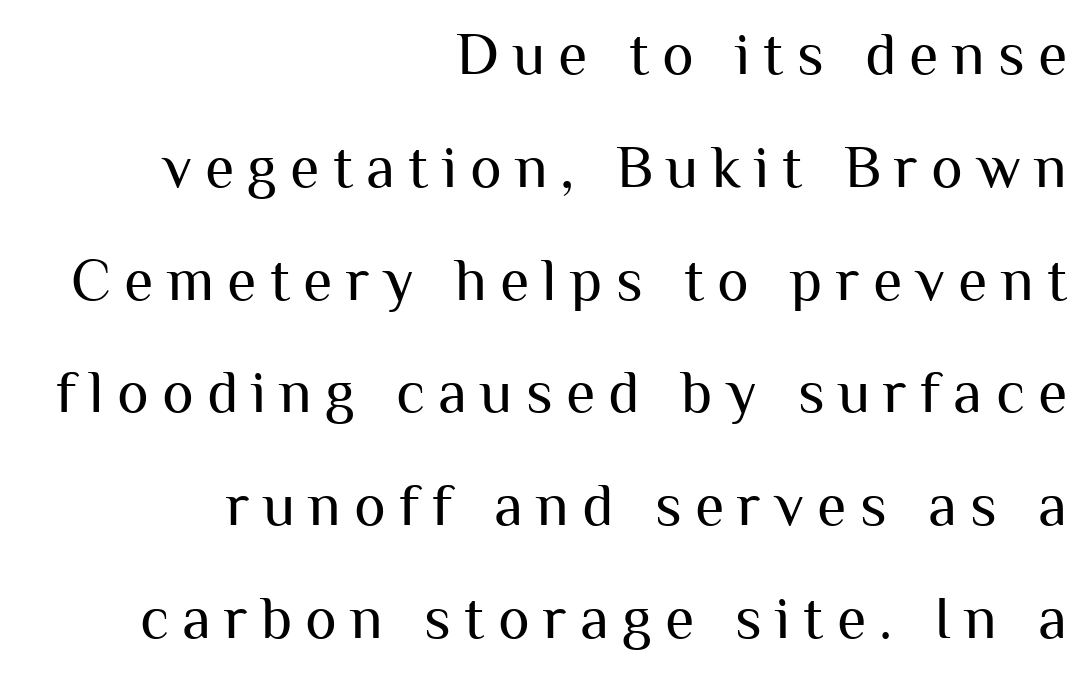
The image shows 60 px regular-weight sans-serif type, upright; set right-aligned, line spacing 1.88x, unusually wide letter spacing (+0.22 em), not underlined; medium stroke contrast and a medium x-height.
